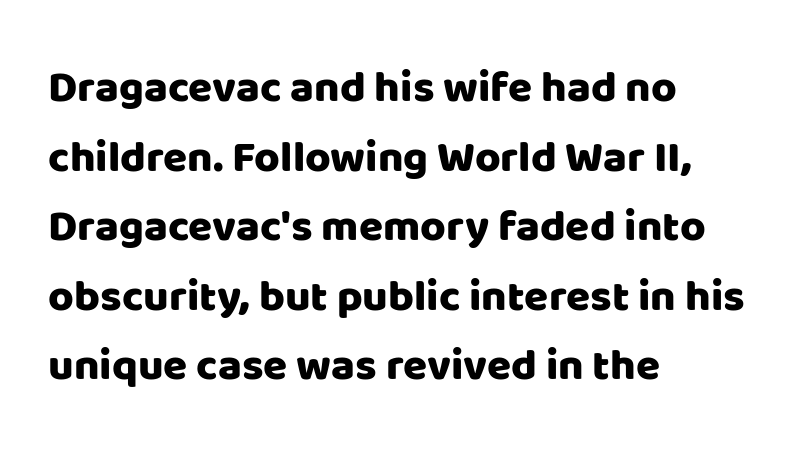
Anything drawn beneath the words? Only blank space. Characters remain perfectly vertical along every line. Baseline-to-baseline distance is the conventional proportion of letter height. Look at the tracking — it's just the regular setting, nothing added.
